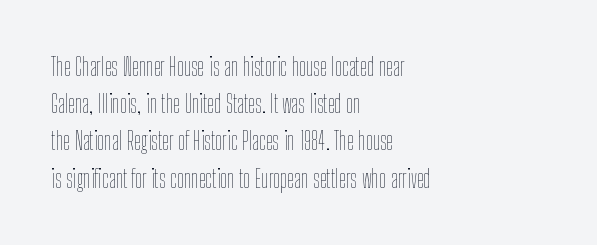
{"italic": "no", "bold": "no", "underline": "no", "align": "left", "line_spacing": "normal", "line_spacing_ratio": 1.49, "letter_spacing": "normal", "letter_spacing_em": 0.0, "glyph_px": 25}
